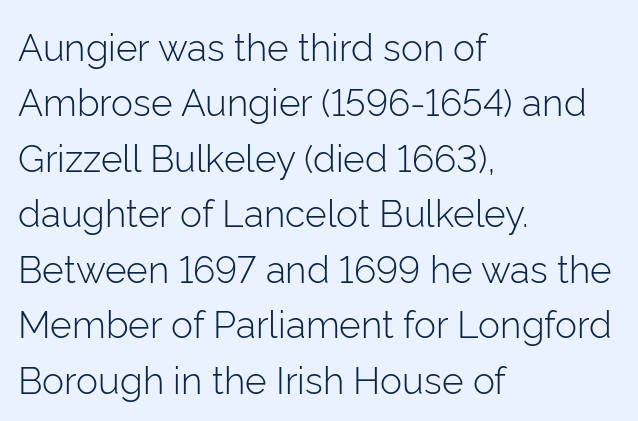
Q: Is the text bold? A: No.
Q: Is the text italic (slanted)? A: No, it is upright.
Q: Is the typeface a serif or a sans-serif typeface? A: Sans-serif.
Q: Is the text underlined? A: No.
Q: How is the paragraph aligned? A: Left-aligned.
Q: Is the spacing between letters normal or unusually wide? A: Normal.
Q: Is the spacing between lines tight, normal or loose? A: Normal.
Q: Width (condensed, normal, or wide)? A: Normal.
Q: Stroke contrast? A: Low.
Q: x-height? A: Medium.
Q: Monospaced? A: No.
